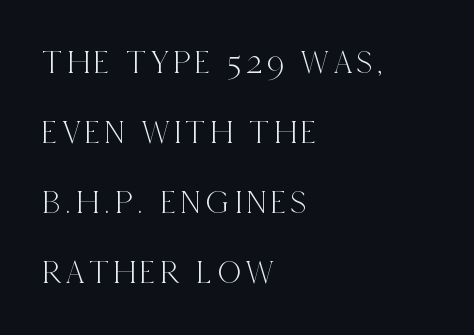
This is roman type, the default non-slanted kind. Summary of vertical rhythm: relaxed, with wide interline spacing. This sample has the flowing, uneven cadence of proportional lettering. Clear beneath every line of the passage.
